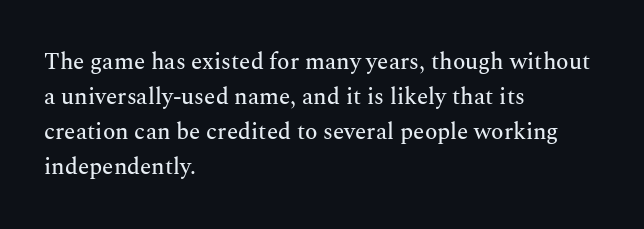
Left-aligned paragraph, ragged on the right. This sample uses an upright cut, with every glyph sitting square on the baseline. Only glyphs here, with clear space below each row. In terms of letterspacing, this is plain default setting. The line-height multiplier appears to be the usual default.
